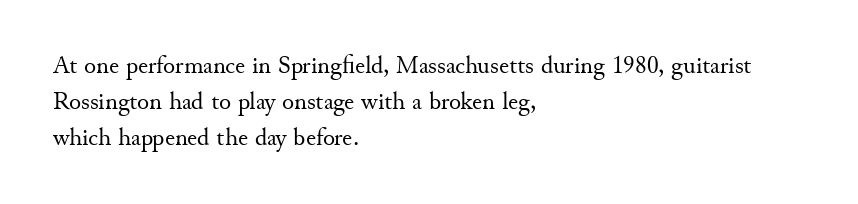
{"italic": "no", "bold": "no", "underline": "no", "align": "left", "line_spacing": "normal", "line_spacing_ratio": 1.45, "letter_spacing": "normal", "letter_spacing_em": 0.0, "glyph_px": 25}
